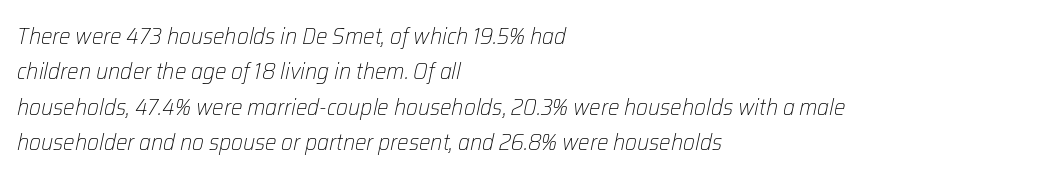
The image shows 23 px text type, italic (leaning right); set left-aligned, normal line spacing (1.54x), normal letter spacing, not underlined.
